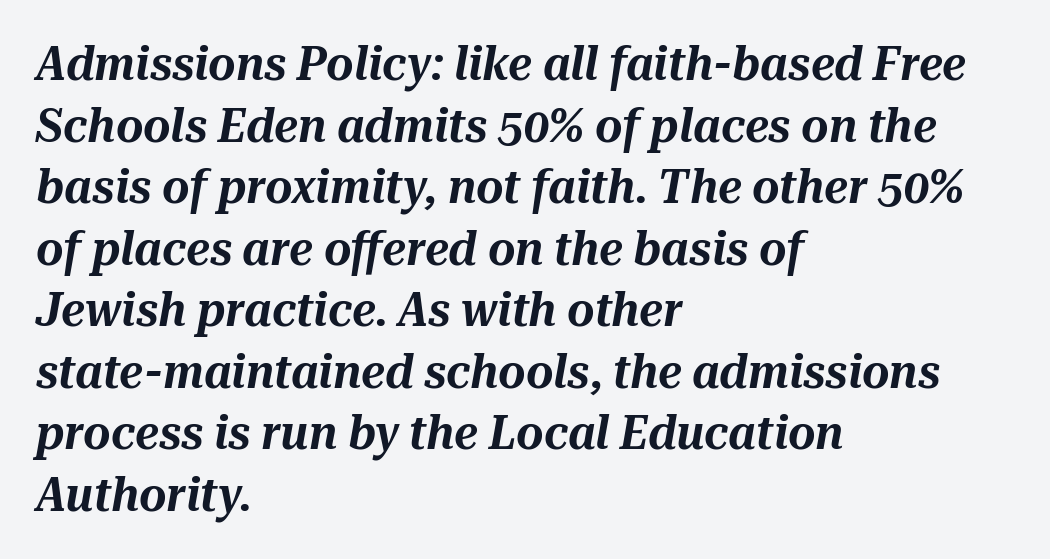
The image shows 47 px text type, italic (leaning right); set left-aligned, normal line spacing (1.31x), normal letter spacing, not underlined; medium stroke contrast and a medium x-height.
